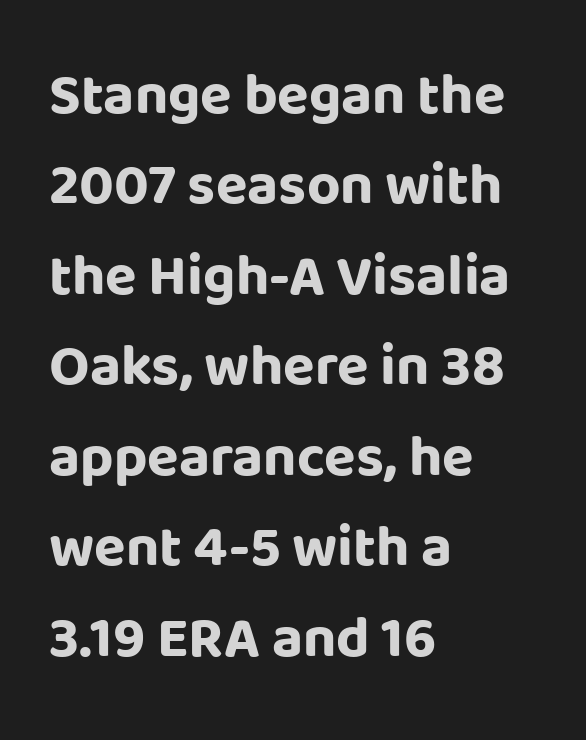
Q: Is the text bold? A: Yes.
Q: Is the text italic (slanted)? A: No, it is upright.
Q: Is the typeface a serif or a sans-serif typeface? A: Sans-serif.
Q: Is the text underlined? A: No.
Q: How is the paragraph aligned? A: Left-aligned.
Q: Is the spacing between letters normal or unusually wide? A: Normal.
Q: Is the spacing between lines tight, normal or loose? A: Normal.
Q: Width (condensed, normal, or wide)? A: Normal.
Q: Stroke contrast? A: Low.
Q: x-height? A: Large.
Q: Monospaced? A: No.
